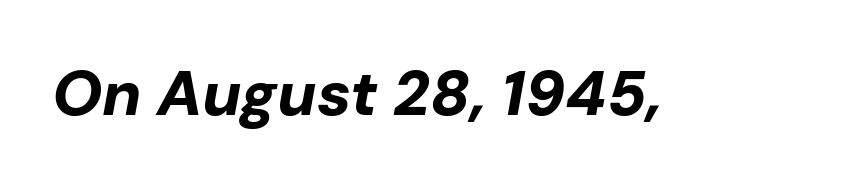
{"italic": "yes", "lean": "right", "slant_degrees": 10, "bold": "yes", "weight": "bold", "width": "normal", "stroke_contrast": "low", "x_height": "medium", "monospaced": "no", "underline": "no", "letter_spacing": "normal", "letter_spacing_em": 0.0, "glyph_px": 63}
